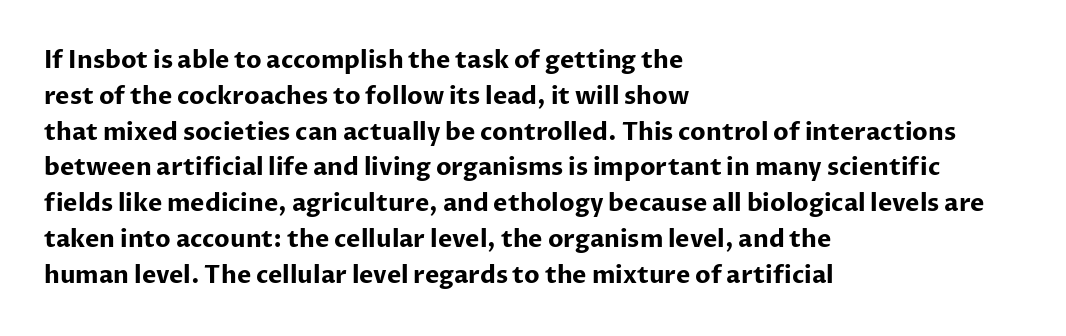
The image shows 24 px bold type, upright; set left-aligned, normal line spacing (1.49x), normal letter spacing, not underlined.
